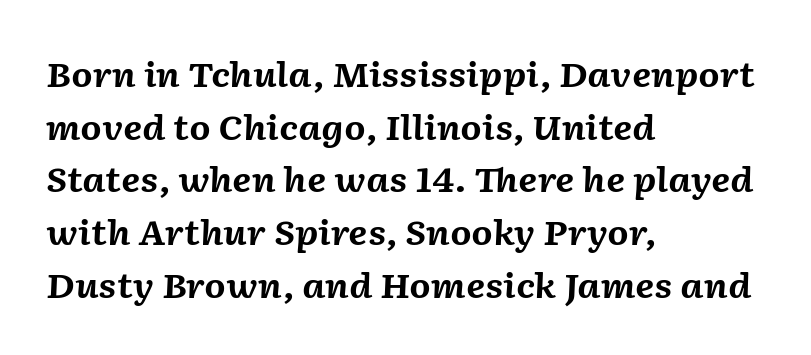
The image shows 34 px bold type, italic (leaning right); set left-aligned, normal line spacing (1.55x), normal letter spacing, not underlined; medium stroke contrast and a medium x-height.
